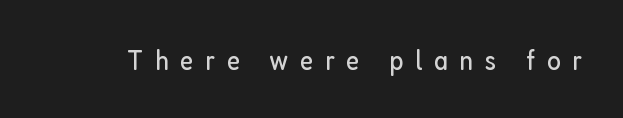
Q: Is the text bold? A: No.
Q: Is the text italic (slanted)? A: No, it is upright.
Q: Is the typeface a serif or a sans-serif typeface? A: Sans-serif.
Q: Is the text underlined? A: No.
Q: Is the spacing between letters normal or unusually wide? A: Unusually wide.
Q: Width (condensed, normal, or wide)? A: Condensed.
Q: Stroke contrast? A: Low.
Q: x-height? A: Medium.
Q: Monospaced? A: No.
